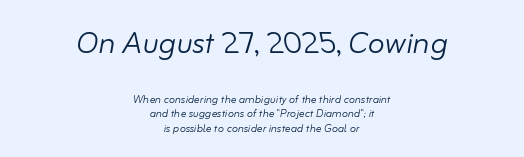
The image shows 39 px light type, italic (leaning right); set centered, tight line spacing (1.06x), normal letter spacing, not underlined; the first (top) block is 2.79x larger; low stroke contrast and a small x-height.
